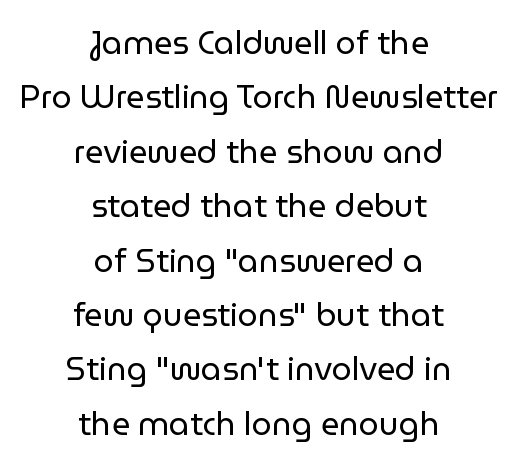
Q: Is the text bold? A: No.
Q: Is the text italic (slanted)? A: No, it is upright.
Q: Is the typeface a serif or a sans-serif typeface? A: Sans-serif.
Q: Is the text underlined? A: No.
Q: How is the paragraph aligned? A: Centered.
Q: Is the spacing between letters normal or unusually wide? A: Normal.
Q: Is the spacing between lines tight, normal or loose? A: Normal.
Q: Width (condensed, normal, or wide)? A: Normal.
Q: Stroke contrast? A: Low.
Q: x-height? A: Medium.
Q: Monospaced? A: No.
